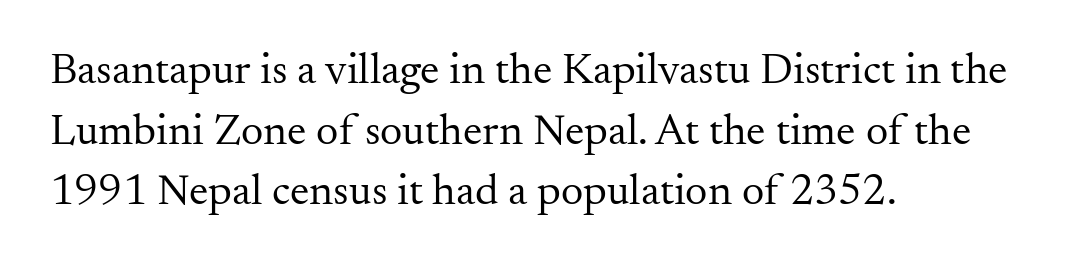
{"serif": "yes", "italic": "no", "bold": "no", "weight": "regular", "width": "normal", "stroke_contrast": "medium", "x_height": "small", "monospaced": "no", "underline": "no", "align": "left", "line_spacing": "normal", "line_spacing_ratio": 1.38, "letter_spacing": "normal", "letter_spacing_em": 0.0, "glyph_px": 44}
